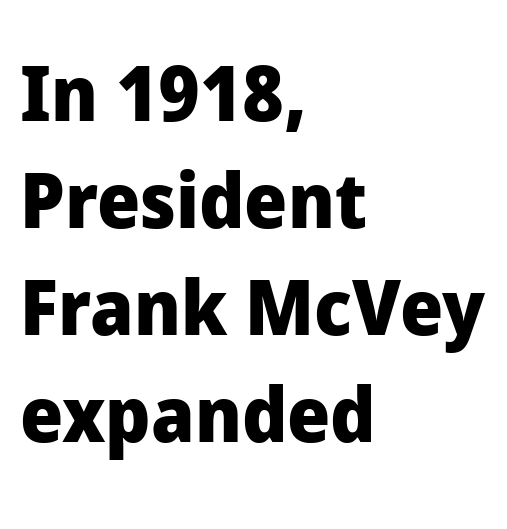
Think of a printed novel: that variable character pitch is what you see here. The text block is weighted toward the left margin, trailing off unevenly rightward. The typeface chosen for these lines omits serifs. The letters stand upright; this is a roman face. The vertical gap from one line to the next is medium. Anything drawn beneath the words? Only blank space.
